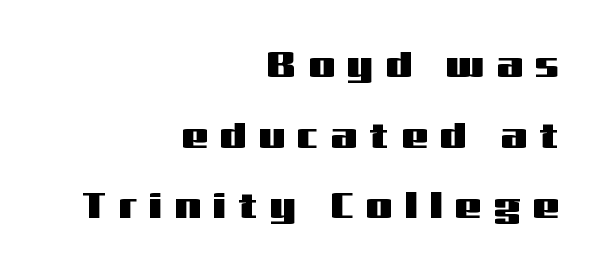
The image shows 37 px wide sans-serif type, upright; set right-aligned, loose line spacing (1.91x), unusually wide letter spacing (+0.34 em), not underlined; medium stroke contrast and a medium x-height.
